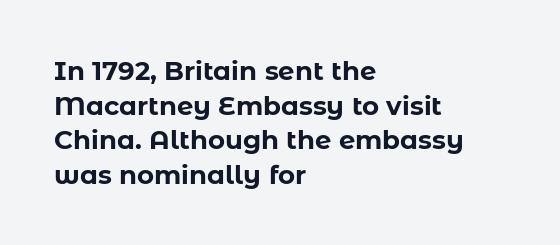
Q: Is the text bold? A: Yes.
Q: Is the text italic (slanted)? A: No, it is upright.
Q: Is the text underlined? A: No.
Q: How is the paragraph aligned? A: Left-aligned.
Q: Is the spacing between letters normal or unusually wide? A: Normal.
Q: Is the spacing between lines tight, normal or loose? A: Normal.
